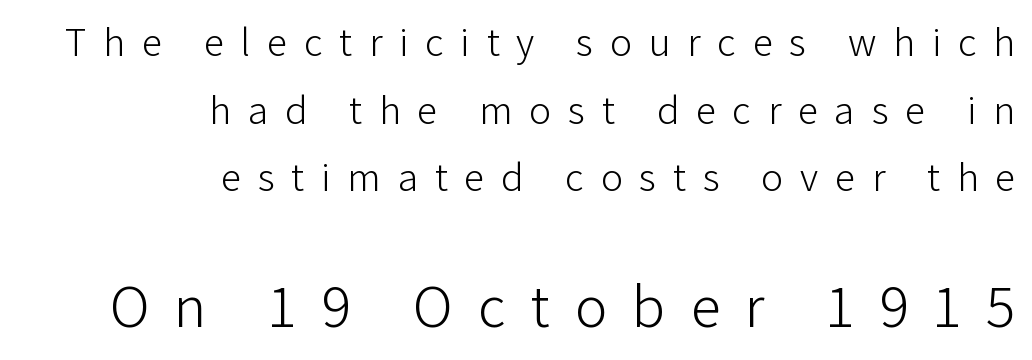
Q: Is the text bold? A: No.
Q: Is the text italic (slanted)? A: No, it is upright.
Q: Is the typeface a serif or a sans-serif typeface? A: Sans-serif.
Q: Is the text underlined? A: No.
Q: How is the paragraph aligned? A: Right-aligned.
Q: Is the spacing between letters normal or unusually wide? A: Unusually wide.
Q: Is the spacing between lines tight, normal or loose? A: Normal.
Q: Which block of text is set in a larger size, the first (top) or the second (bottom)? A: The second (bottom) one.
Q: Width (condensed, normal, or wide)? A: Normal.
Q: Stroke contrast? A: Low.
Q: x-height? A: Medium.
Q: Monospaced? A: No.
